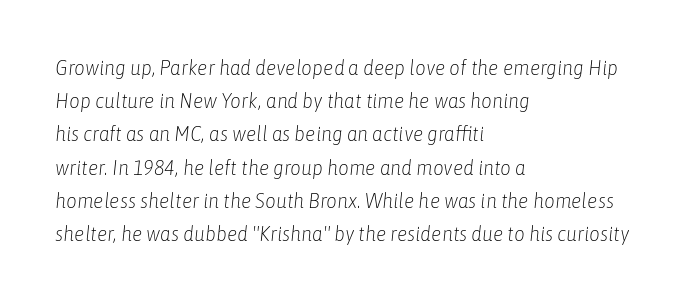
Q: Is the text bold? A: No.
Q: Is the text italic (slanted)? A: Yes, it leans right by about 6 degrees.
Q: Is the text underlined? A: No.
Q: How is the paragraph aligned? A: Left-aligned.
Q: Is the spacing between letters normal or unusually wide? A: Normal.
Q: Is the spacing between lines tight, normal or loose? A: Normal.
